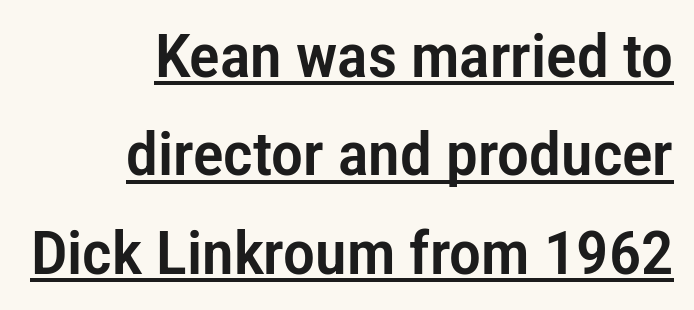
{"serif": "no", "italic": "no", "width": "condensed", "stroke_contrast": "low", "x_height": "medium", "monospaced": "no", "underline": "yes", "align": "right", "line_spacing": "normal", "line_spacing_ratio": 1.64, "letter_spacing": "normal", "letter_spacing_em": 0.0, "glyph_px": 60}
